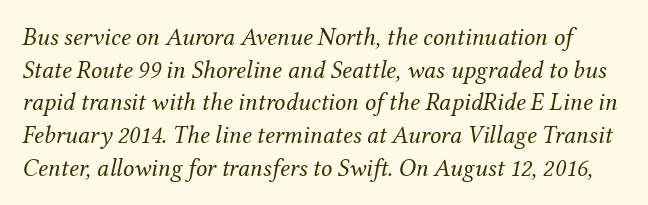
Q: Is the text bold? A: No.
Q: Is the text italic (slanted)? A: Yes, it leans right by about 12 degrees.
Q: Is the text underlined? A: No.
Q: Is the spacing between letters normal or unusually wide? A: Normal.
Q: Is the spacing between lines tight, normal or loose? A: Normal.
